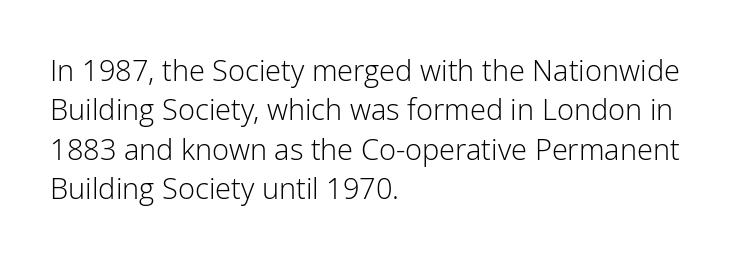
Q: Is the text bold? A: No.
Q: Is the text italic (slanted)? A: No, it is upright.
Q: Is the typeface a serif or a sans-serif typeface? A: Sans-serif.
Q: Is the text underlined? A: No.
Q: How is the paragraph aligned? A: Left-aligned.
Q: Is the spacing between letters normal or unusually wide? A: Normal.
Q: Is the spacing between lines tight, normal or loose? A: Normal.
Q: Width (condensed, normal, or wide)? A: Normal.
Q: Stroke contrast? A: Low.
Q: x-height? A: Medium.
Q: Monospaced? A: No.
